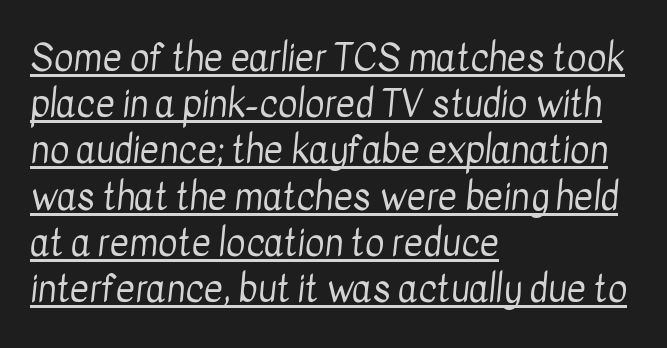
{"serif": "no", "bold": "no", "weight": "regular", "width": "condensed", "stroke_contrast": "low", "x_height": "medium", "monospaced": "no", "underline": "yes", "align": "left", "line_spacing": "normal", "line_spacing_ratio": 1.25, "letter_spacing": "normal", "letter_spacing_em": 0.0, "glyph_px": 37}
